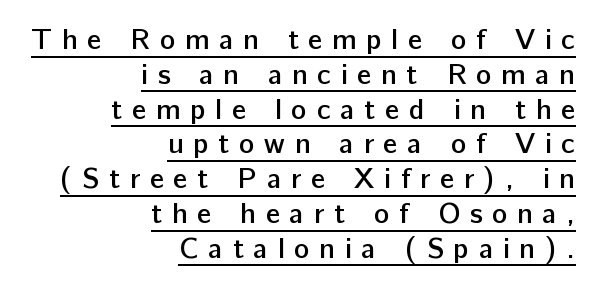
The image shows 29 px semibold sans-serif type, upright; set right-aligned, line spacing 1.2x, unusually wide letter spacing (+0.33 em), underlined; low stroke contrast and a medium x-height.
